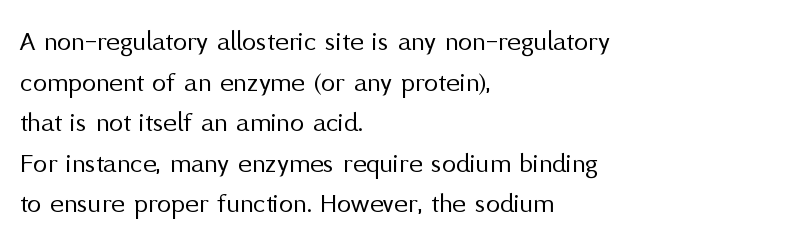
Q: Is the text bold? A: No.
Q: Is the text italic (slanted)? A: No, it is upright.
Q: Is the typeface a serif or a sans-serif typeface? A: Sans-serif.
Q: Is the text underlined? A: No.
Q: How is the paragraph aligned? A: Left-aligned.
Q: Is the spacing between letters normal or unusually wide? A: Normal.
Q: Is the spacing between lines tight, normal or loose? A: Normal.
Q: Width (condensed, normal, or wide)? A: Normal.
Q: Stroke contrast? A: Medium.
Q: x-height? A: Medium.
Q: Monospaced? A: No.
